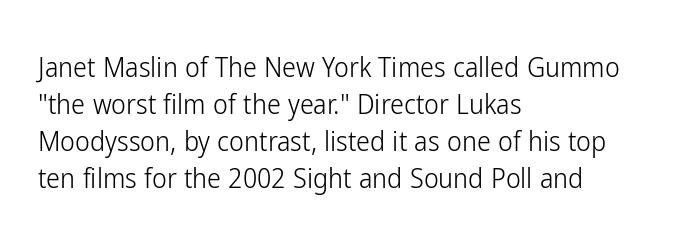
{"serif": "no", "italic": "no", "bold": "no", "weight": "light", "width": "condensed", "stroke_contrast": "low", "x_height": "medium", "monospaced": "no", "underline": "no", "align": "left", "line_spacing": "normal", "line_spacing_ratio": 1.32, "letter_spacing": "normal", "letter_spacing_em": 0.0, "glyph_px": 28}
